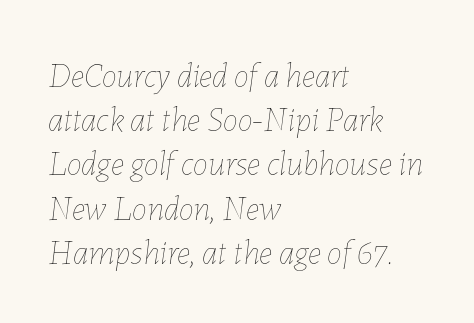
Q: Is the text bold? A: No.
Q: Is the text italic (slanted)? A: Yes, it leans right by about 7 degrees.
Q: Is the text underlined? A: No.
Q: How is the paragraph aligned? A: Left-aligned.
Q: Is the spacing between letters normal or unusually wide? A: Normal.
Q: Is the spacing between lines tight, normal or loose? A: Normal.
Q: Width (condensed, normal, or wide)? A: Normal.
Q: Stroke contrast? A: Low.
Q: x-height? A: Medium.
Q: Monospaced? A: No.
